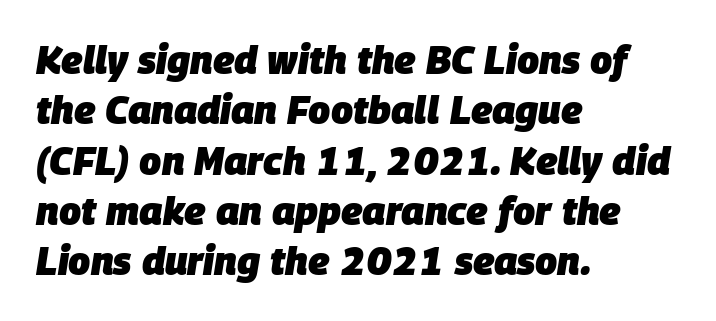
{"italic": "yes", "lean": "right", "slant_degrees": 9, "bold": "yes", "weight": "heavy", "width": "normal", "stroke_contrast": "low", "x_height": "large", "monospaced": "no", "underline": "no", "align": "left", "line_spacing": "normal", "line_spacing_ratio": 1.29, "letter_spacing": "normal", "letter_spacing_em": 0.0, "glyph_px": 39}
